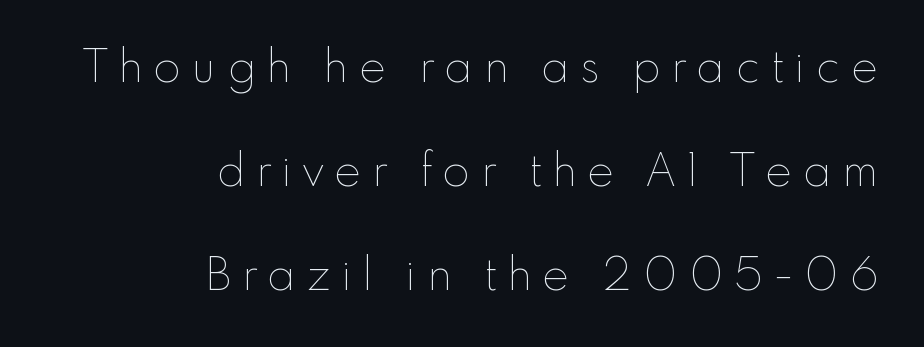
Q: Is the text bold? A: No.
Q: Is the text italic (slanted)? A: No, it is upright.
Q: Is the text underlined? A: No.
Q: How is the paragraph aligned? A: Right-aligned.
Q: Is the spacing between letters normal or unusually wide? A: Unusually wide.
Q: Is the spacing between lines tight, normal or loose? A: Loose.
Q: Width (condensed, normal, or wide)? A: Normal.
Q: Stroke contrast? A: Low.
Q: x-height? A: Small.
Q: Monospaced? A: No.
